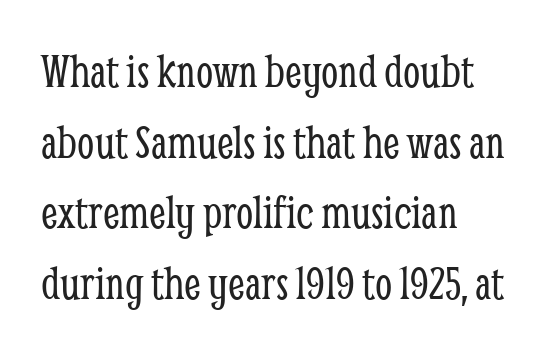
Q: Is the text bold? A: No.
Q: Is the text italic (slanted)? A: No, it is upright.
Q: Is the typeface a serif or a sans-serif typeface? A: Serif.
Q: Is the text underlined? A: No.
Q: How is the paragraph aligned? A: Left-aligned.
Q: Is the spacing between letters normal or unusually wide? A: Normal.
Q: Is the spacing between lines tight, normal or loose? A: Normal.
Q: Width (condensed, normal, or wide)? A: Condensed.
Q: Stroke contrast? A: Low.
Q: x-height? A: Medium.
Q: Monospaced? A: No.
